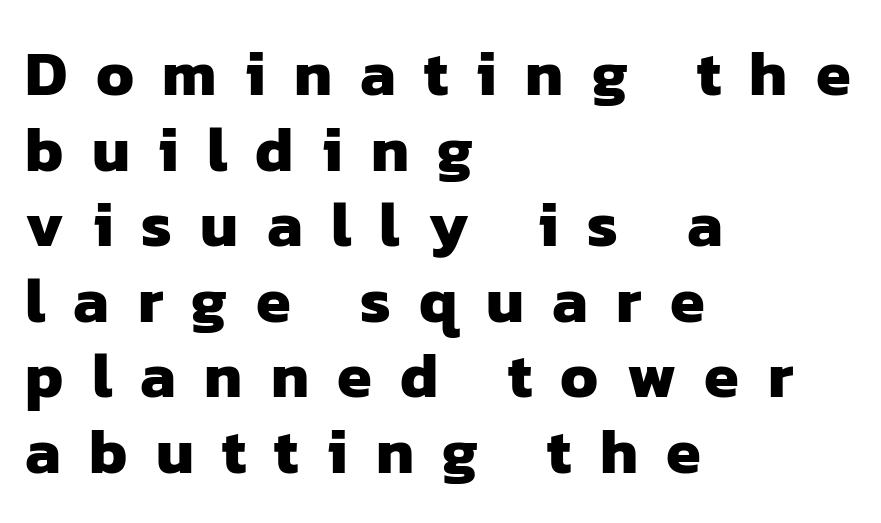
{"serif": "no", "bold": "yes", "weight": "heavy", "width": "normal", "stroke_contrast": "low", "x_height": "medium", "monospaced": "no", "underline": "no", "align": "left", "line_spacing_ratio": 1.2, "letter_spacing": "wide", "letter_spacing_em": 0.45, "glyph_px": 63}
